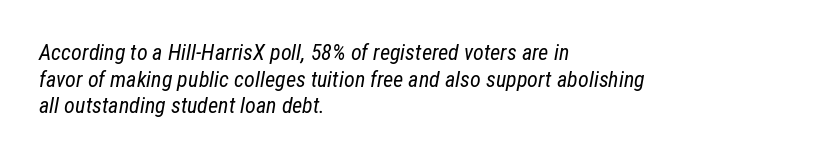
Q: Is the text bold? A: No.
Q: Is the text italic (slanted)? A: Yes, it leans right by about 12 degrees.
Q: Is the text underlined? A: No.
Q: How is the paragraph aligned? A: Left-aligned.
Q: Is the spacing between letters normal or unusually wide? A: Normal.
